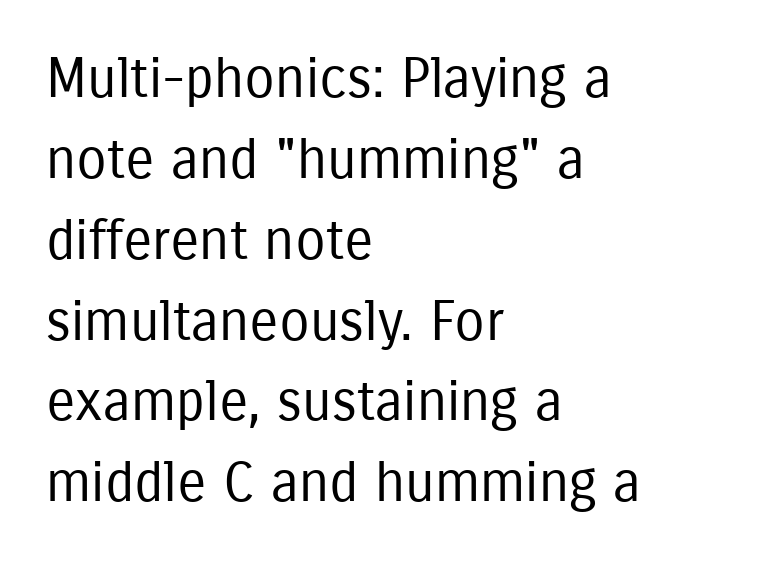
Caption: standard tracking, unaltered. Notice how the passage keeps a crisp vertical edge on the left only. The letters carry no serifs — their stems end cleanly without finishing strokes. The letters look calm and open, with moderate or lighter stems. The space between consecutive lines is moderate.
